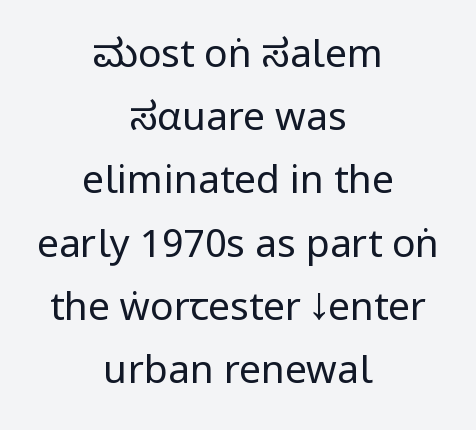
Q: Is the text bold? A: No.
Q: Is the text italic (slanted)? A: No, it is upright.
Q: Is the typeface a serif or a sans-serif typeface? A: Sans-serif.
Q: Is the text underlined? A: No.
Q: How is the paragraph aligned? A: Centered.
Q: Is the spacing between letters normal or unusually wide? A: Normal.
Q: Is the spacing between lines tight, normal or loose? A: Normal.
Q: Width (condensed, normal, or wide)? A: Condensed.
Q: Stroke contrast? A: Low.
Q: x-height? A: Large.
Q: Monospaced? A: No.
